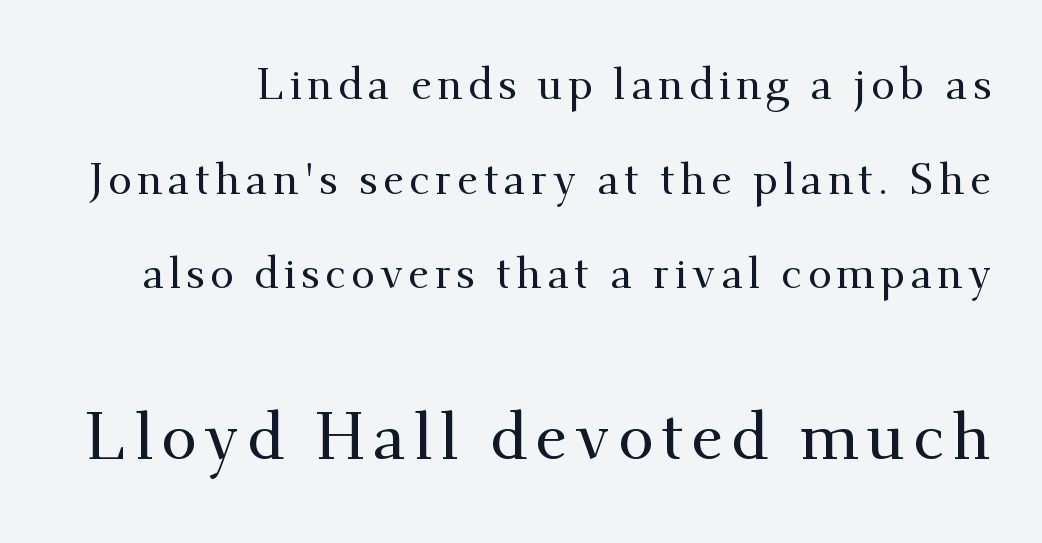
The image shows 65 px serif type, upright; set loose line spacing (2.2x), not underlined; the second (bottom) block is 1.51x larger; medium stroke contrast and a small x-height.
